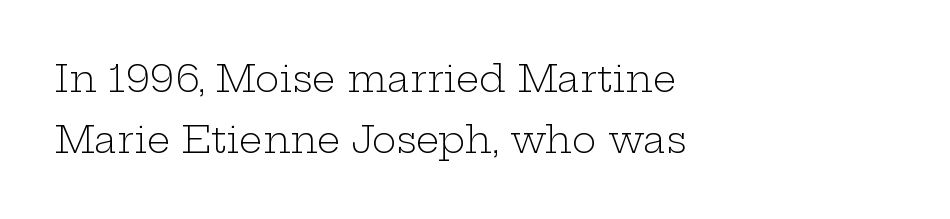
Q: Is the text bold? A: No.
Q: Is the text italic (slanted)? A: No, it is upright.
Q: Is the typeface a serif or a sans-serif typeface? A: Serif.
Q: Is the text underlined? A: No.
Q: How is the paragraph aligned? A: Left-aligned.
Q: Is the spacing between letters normal or unusually wide? A: Normal.
Q: Is the spacing between lines tight, normal or loose? A: Normal.
Q: Width (condensed, normal, or wide)? A: Wide.
Q: Stroke contrast? A: Low.
Q: x-height? A: Medium.
Q: Monospaced? A: No.
